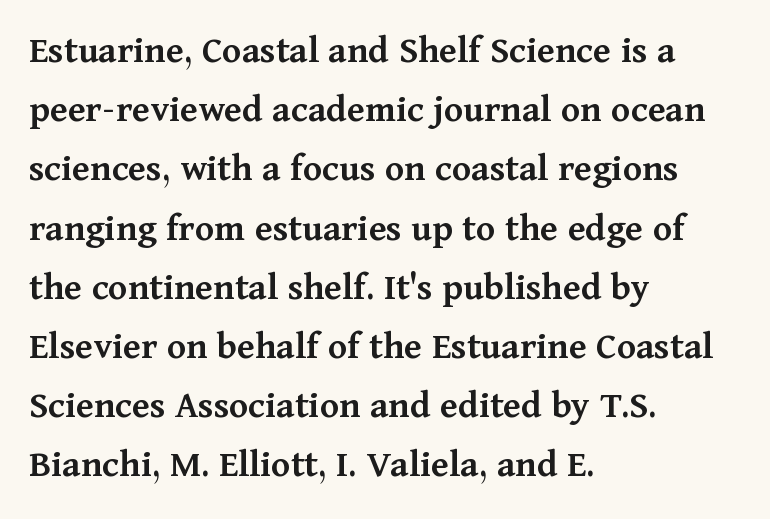
The image shows 40 px semibold serif type, upright; set left-aligned, normal line spacing (1.48x), normal letter spacing, not underlined; medium stroke contrast and a medium x-height.
